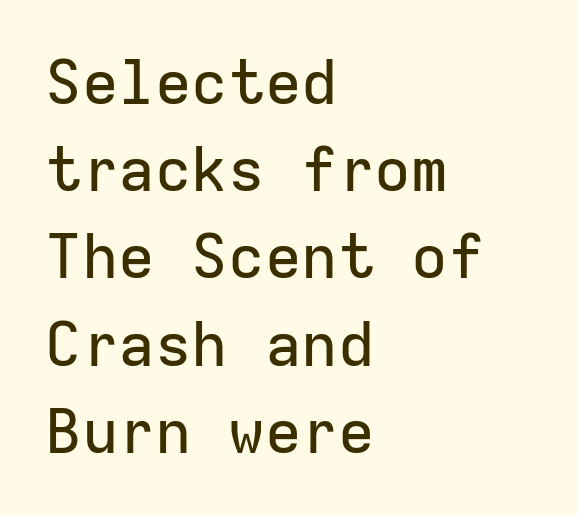
{"serif": "no", "italic": "no", "width": "normal", "stroke_contrast": "low", "x_height": "medium", "monospaced": "yes", "underline": "no", "align": "left", "line_spacing": "normal", "line_spacing_ratio": 1.43, "letter_spacing": "normal", "letter_spacing_em": 0.0, "glyph_px": 61}
